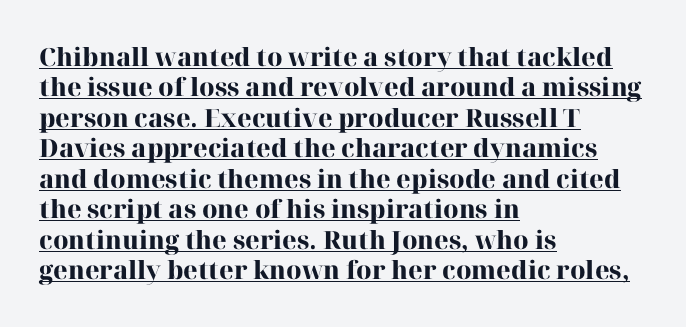
Q: Is the text bold? A: Yes.
Q: Is the text italic (slanted)? A: No, it is upright.
Q: Is the text underlined? A: Yes.
Q: How is the paragraph aligned? A: Left-aligned.
Q: Is the spacing between letters normal or unusually wide? A: Normal.
